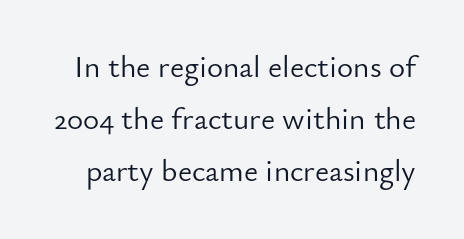
This sample has the flowing, uneven cadence of proportional lettering. In terms of leading, this rendering sits right in the middle. The zone under the glyphs is completely vacant. This sample uses a sans-serif face. Upright lettering throughout.
